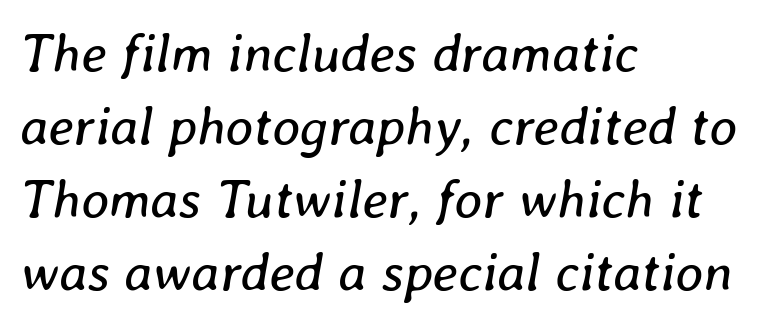
The image shows 54 px regular-weight type, italic (leaning right); set left-aligned, normal line spacing (1.35x), normal letter spacing, not underlined; low stroke contrast and a medium x-height.
